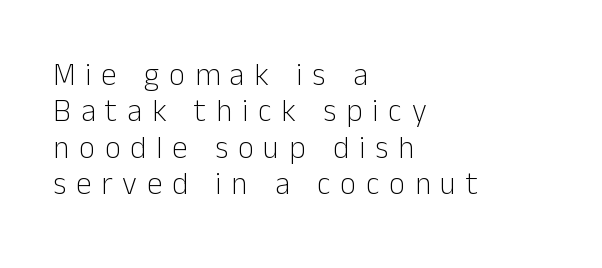
Look at the tracking — it's clearly loosened, letters drifting apart. Quick note: not italic, upright. A sans-serif font was chosen for this passage. The words here are not underlined. No extra ink here — the face is not bold. Layout note: lines flush left.
